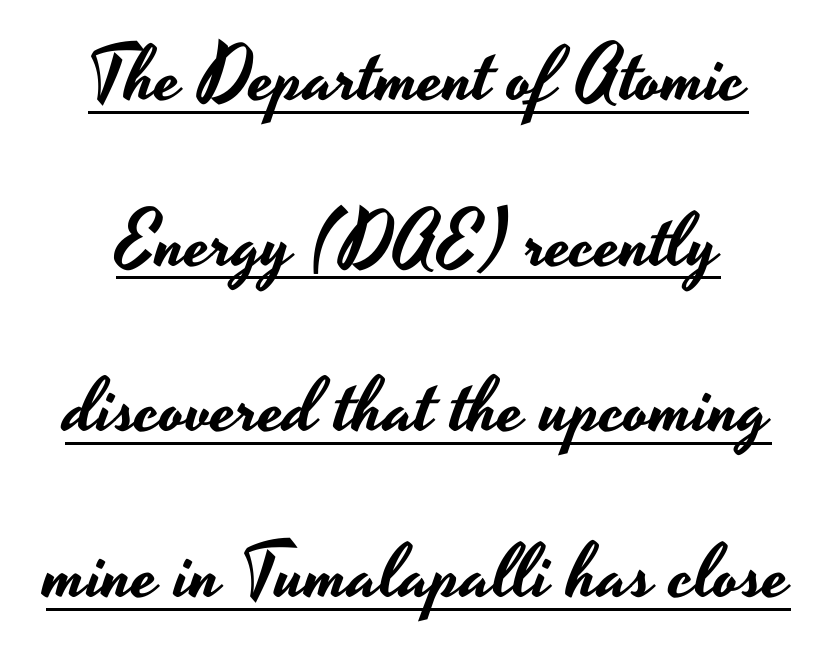
{"serif": "no", "width": "wide", "stroke_contrast": "low", "x_height": "small", "monospaced": "no", "underline": "yes", "align": "center", "line_spacing": "loose", "line_spacing_ratio": 2.18, "letter_spacing": "normal", "letter_spacing_em": 0.0, "glyph_px": 76}
